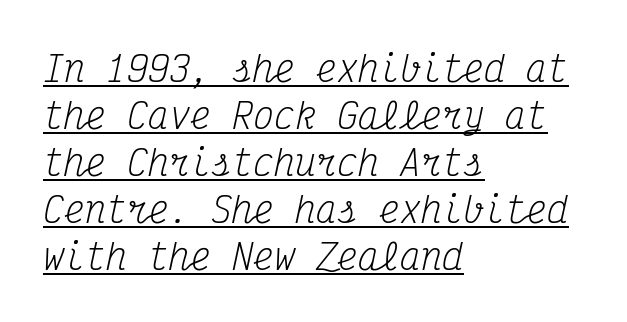
Q: Is the text bold? A: No.
Q: Is the text italic (slanted)? A: Yes, it leans right by about 12 degrees.
Q: Is the typeface a serif or a sans-serif typeface? A: Serif.
Q: Is the text underlined? A: Yes.
Q: How is the paragraph aligned? A: Left-aligned.
Q: Is the spacing between letters normal or unusually wide? A: Normal.
Q: Is the spacing between lines tight, normal or loose? A: Normal.
Q: Width (condensed, normal, or wide)? A: Condensed.
Q: Stroke contrast? A: Medium.
Q: x-height? A: Medium.
Q: Monospaced? A: Yes.
